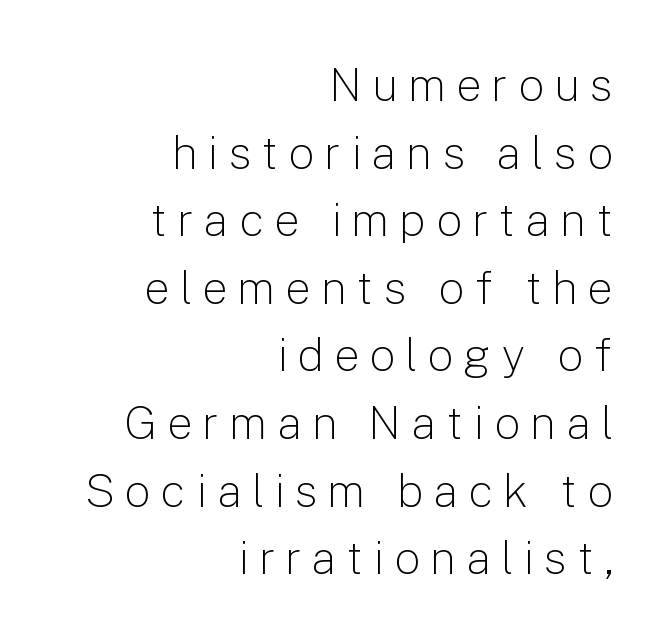
The image shows 46 px light sans-serif type, upright; set right-aligned, normal line spacing (1.47x), unusually wide letter spacing (+0.21 em), not underlined; low stroke contrast and a medium x-height.
